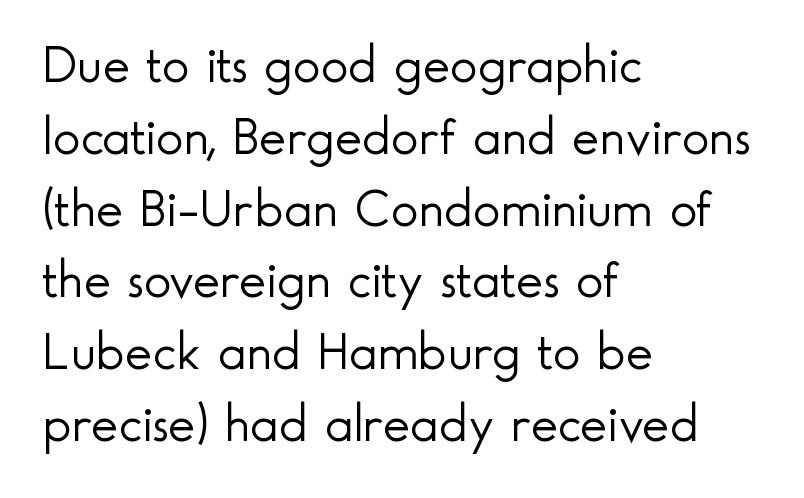
Q: Is the text bold? A: No.
Q: Is the text italic (slanted)? A: No, it is upright.
Q: Is the typeface a serif or a sans-serif typeface? A: Sans-serif.
Q: Is the text underlined? A: No.
Q: How is the paragraph aligned? A: Left-aligned.
Q: Is the spacing between letters normal or unusually wide? A: Normal.
Q: Is the spacing between lines tight, normal or loose? A: Normal.
Q: Width (condensed, normal, or wide)? A: Normal.
Q: x-height? A: Small.
Q: Monospaced? A: No.
